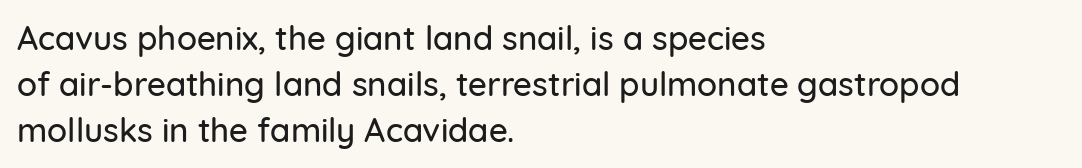
The image shows 33 px sans-serif type, upright; set left-aligned, normal line spacing (1.39x), normal letter spacing, not underlined; low stroke contrast and a medium x-height.
